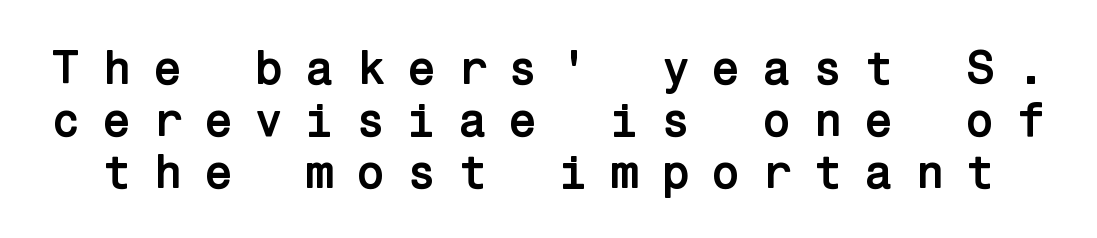
A typesetter would label this face a sans. What weight is shown? A full bold with thick strokes. Notice how descenders almost collide with the ascenders below — that's tight leading. The glyphs are unaccompanied by any horizontal stroke below them. Observe the wide spacing: letters keep a clear distance from each other. It's the straight-up-and-down kind of type.
